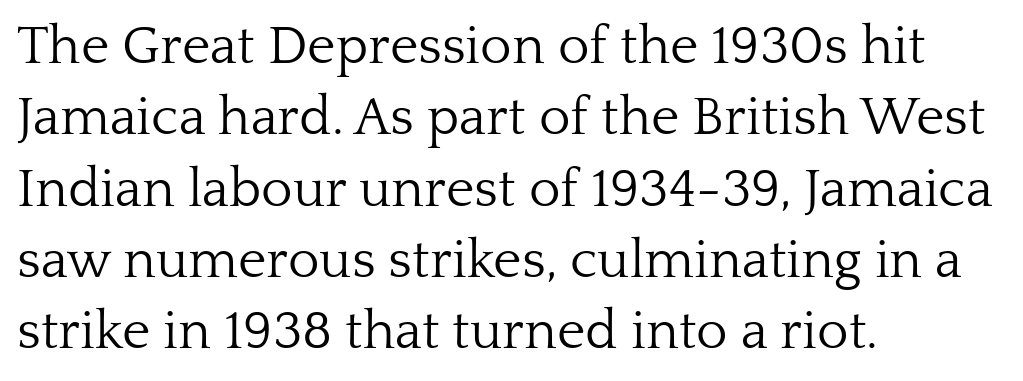
The image shows 54 px light serif type, upright; set left-aligned, normal line spacing (1.32x), normal letter spacing, not underlined; low stroke contrast and a medium x-height.
